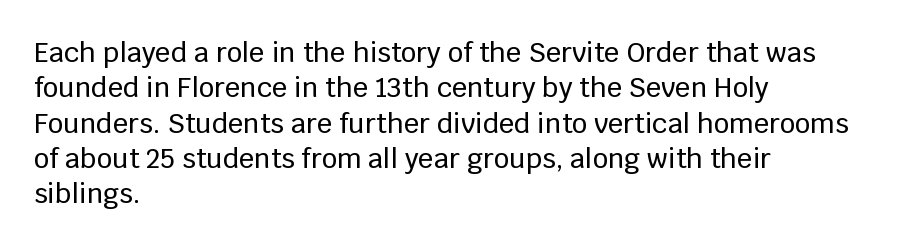
The image shows 27 px text type, upright; set left-aligned, normal line spacing (1.31x), normal letter spacing, not underlined.
